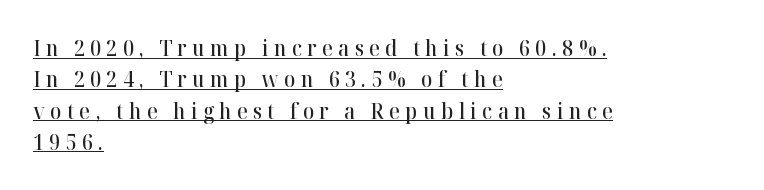
You can see a thin bar hugging the bottom of the glyphs. This is the regular roman posture of the typeface. The passage shown stacks its lines at a standard gap. Caption: multi-line text, flush left, ragged right. Weight: semibold (demi).
